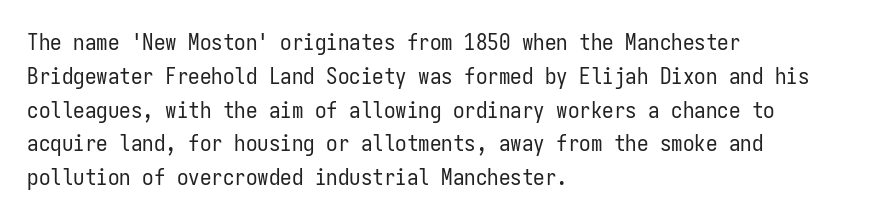
Just letters on the line, the space beneath them empty. Evenly set lines give the paragraph a standard silhouette. Heft: none added — not bold. Notice how the passage keeps a crisp vertical edge on the left only. No extra tracking has been applied to these lines. A roman cut, with each character standing at attention.
